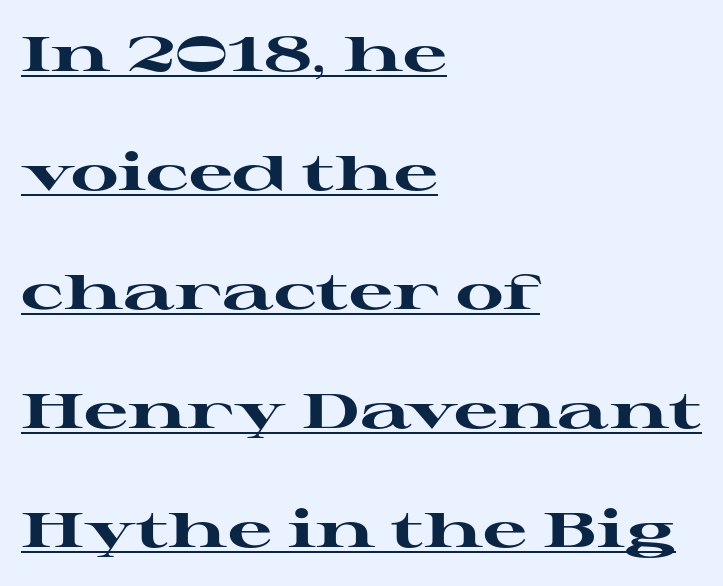
The glyphs have the mass of a bold cut. In CSS terms this would be text-align: left. Every stem runs plumb, perpendicular to the baseline. Caption: lettering with a line underneath.
